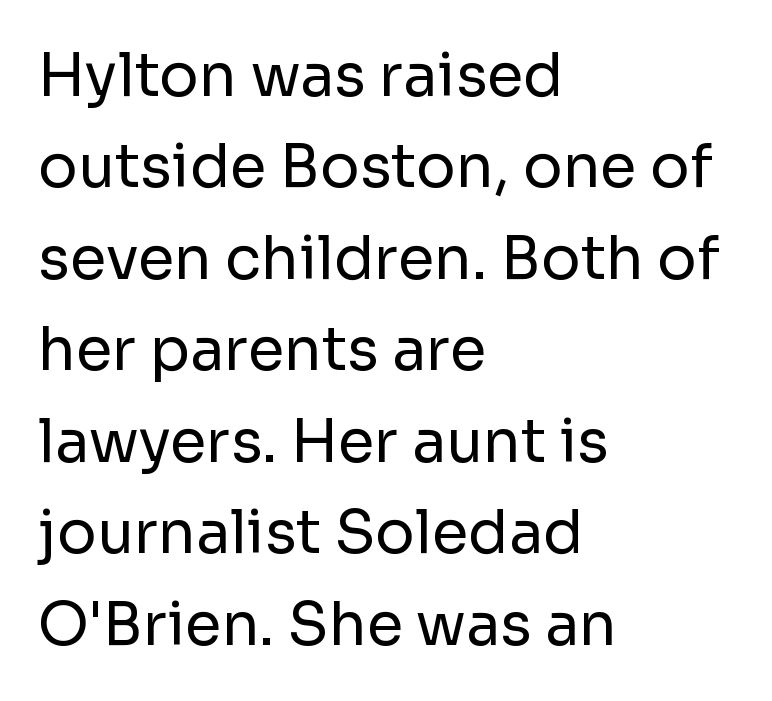
Q: Is the text bold? A: No.
Q: Is the text italic (slanted)? A: No, it is upright.
Q: Is the typeface a serif or a sans-serif typeface? A: Sans-serif.
Q: Is the text underlined? A: No.
Q: How is the paragraph aligned? A: Left-aligned.
Q: Is the spacing between letters normal or unusually wide? A: Normal.
Q: Is the spacing between lines tight, normal or loose? A: Normal.
Q: Width (condensed, normal, or wide)? A: Normal.
Q: Stroke contrast? A: Low.
Q: x-height? A: Medium.
Q: Monospaced? A: No.
